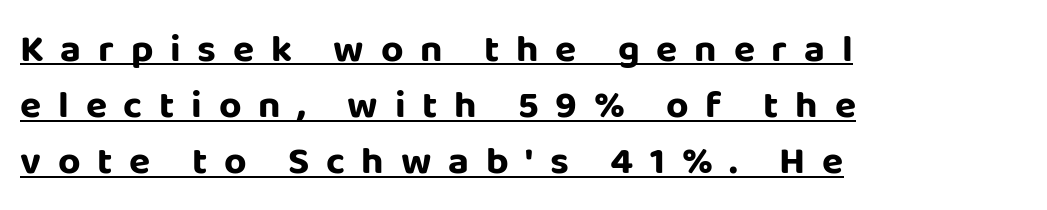
The image shows 39 px bold sans-serif type, upright; set left-aligned, normal line spacing (1.44x), unusually wide letter spacing (+0.43 em), underlined; low stroke contrast and a large x-height.
